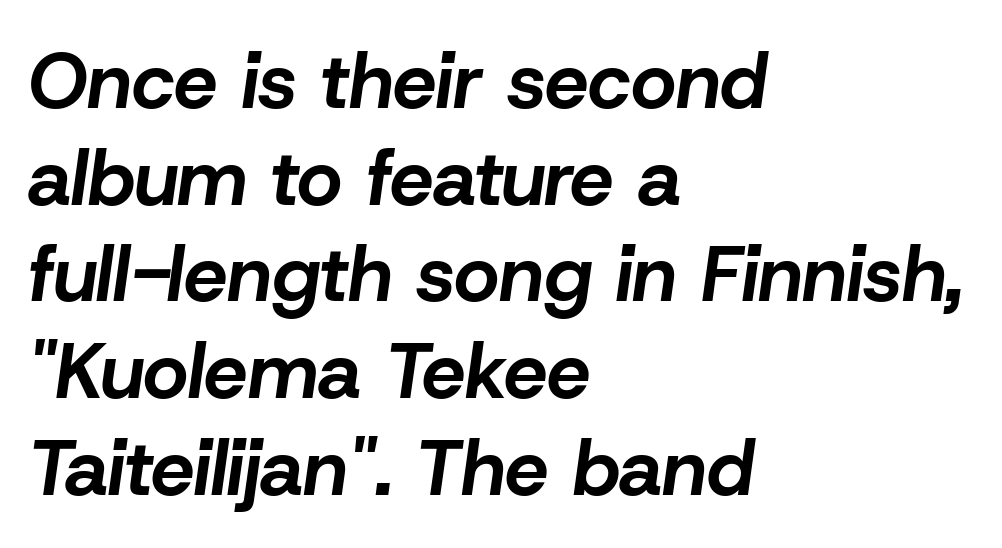
Q: Is the text bold? A: Yes.
Q: Is the text italic (slanted)? A: Yes, it leans right by about 8 degrees.
Q: Is the text underlined? A: No.
Q: How is the paragraph aligned? A: Left-aligned.
Q: Is the spacing between letters normal or unusually wide? A: Normal.
Q: Width (condensed, normal, or wide)? A: Normal.
Q: Stroke contrast? A: Low.
Q: x-height? A: Medium.
Q: Monospaced? A: No.
